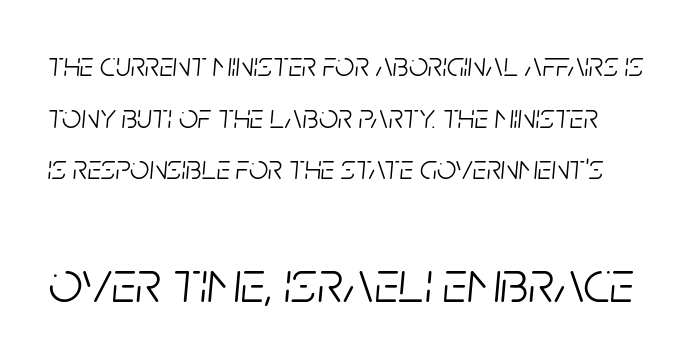
The image shows 60 px light, condensed type, italic (leaning right); set normal line spacing (1.52x), normal letter spacing, not underlined; the second (bottom) block is 1.76x larger; low stroke contrast and a large x-height.
